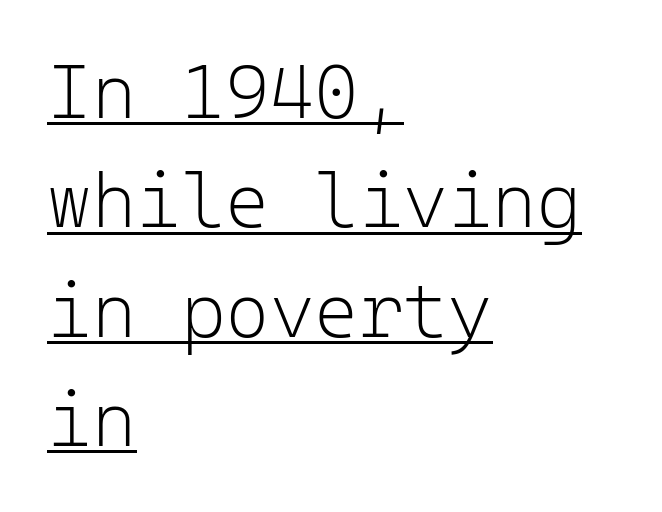
The image shows 76 px light sans-serif type, upright, monospaced; set left-aligned, normal line spacing (1.44x), normal letter spacing, underlined; low stroke contrast and a medium x-height.
